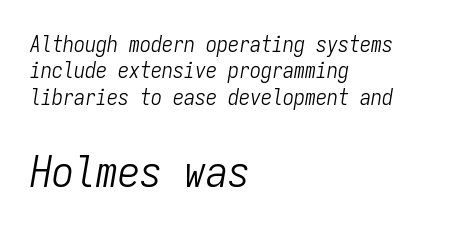
The image shows 44 px light, condensed type, italic (leaning right), monospaced; set left-aligned, line spacing 1.2x, normal letter spacing, not underlined; the second (bottom) block is 2.0x larger; low stroke contrast and a medium x-height.
